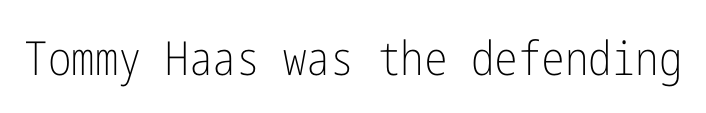
The image shows 47 px light, condensed sans-serif type, upright; set normal letter spacing, not underlined; low stroke contrast and a medium x-height.
